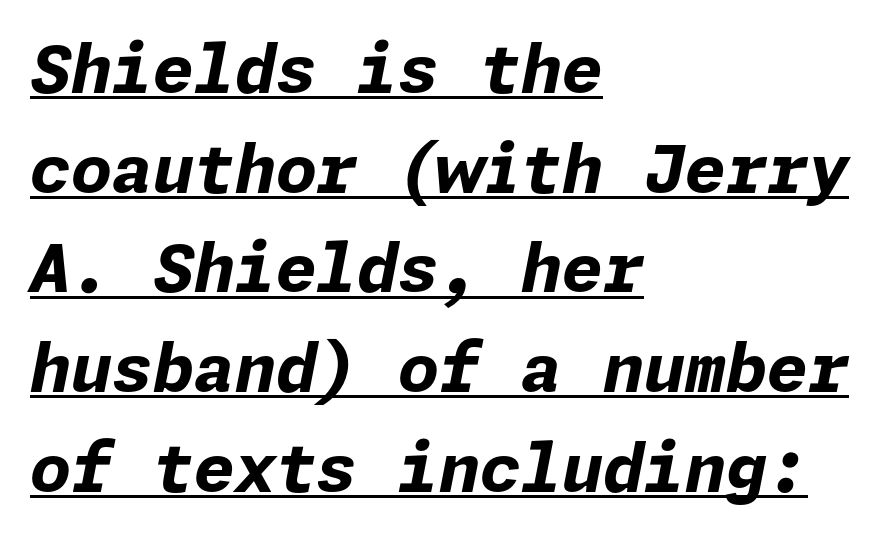
The image shows 66 px bold type, italic (leaning right); set left-aligned, normal line spacing (1.51x), normal letter spacing, underlined; low stroke contrast and a medium x-height.
